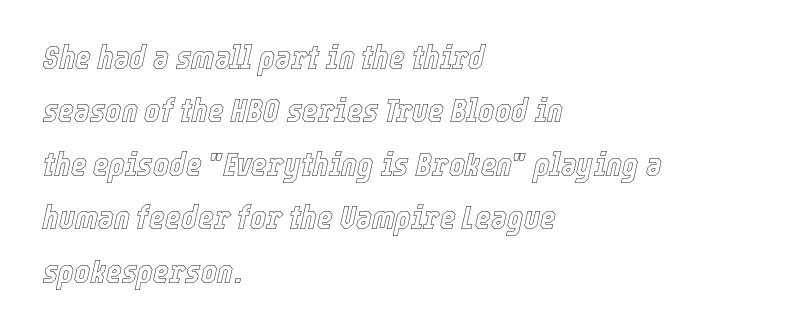
{"italic": "yes", "lean": "right", "slant_degrees": 12, "width": "condensed", "x_height": "medium", "monospaced": "no", "underline": "no", "align": "left", "line_spacing": "normal", "line_spacing_ratio": 1.57, "letter_spacing": "normal", "letter_spacing_em": 0.0, "glyph_px": 34}
